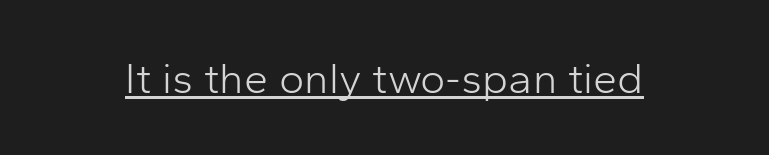
Q: Is the text bold? A: No.
Q: Is the text italic (slanted)? A: No, it is upright.
Q: Is the typeface a serif or a sans-serif typeface? A: Sans-serif.
Q: Is the text underlined? A: Yes.
Q: Is the spacing between letters normal or unusually wide? A: Normal.
Q: Width (condensed, normal, or wide)? A: Normal.
Q: Stroke contrast? A: Low.
Q: x-height? A: Medium.
Q: Monospaced? A: No.
